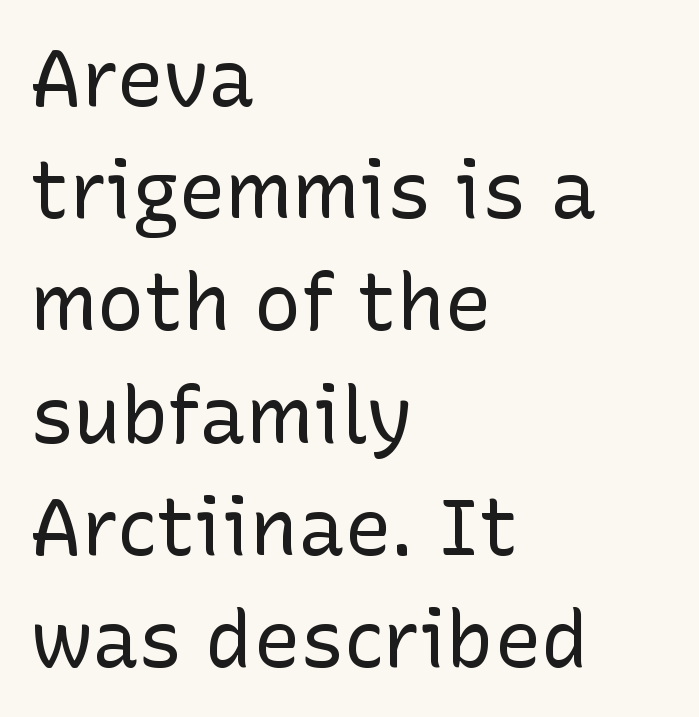
{"serif": "no", "italic": "no", "bold": "no", "weight": "regular", "width": "normal", "stroke_contrast": "low", "x_height": "medium", "monospaced": "no", "underline": "no", "align": "left", "line_spacing": "normal", "line_spacing_ratio": 1.42, "letter_spacing": "normal", "letter_spacing_em": 0.0, "glyph_px": 79}
